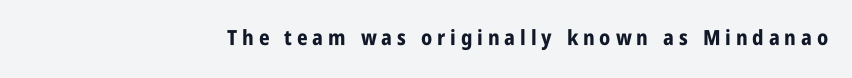
Q: Is the text bold? A: Yes.
Q: Is the text italic (slanted)? A: No, it is upright.
Q: Is the text underlined? A: No.
Q: How is the paragraph aligned? A: Right-aligned.
Q: Is the spacing between letters normal or unusually wide? A: Unusually wide.
